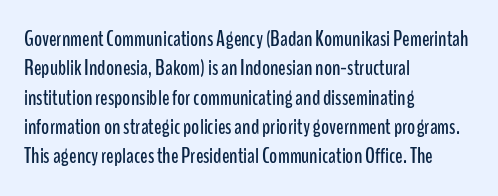
{"italic": "no", "underline": "no", "align": "left", "line_spacing": "normal", "line_spacing_ratio": 1.33, "letter_spacing": "normal", "letter_spacing_em": 0.0, "glyph_px": 22}
